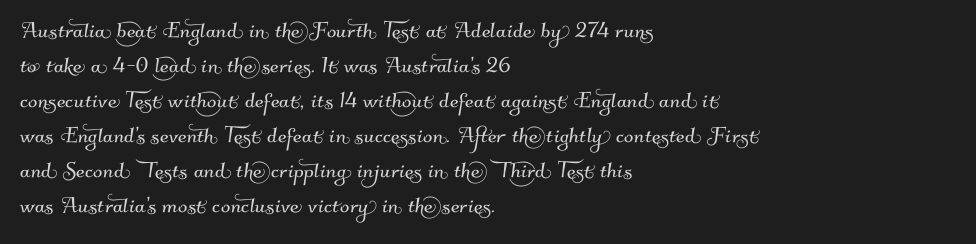
Q: Is the typeface a serif or a sans-serif typeface? A: Sans-serif.
Q: Is the text underlined? A: No.
Q: How is the paragraph aligned? A: Left-aligned.
Q: Is the spacing between letters normal or unusually wide? A: Normal.
Q: Is the spacing between lines tight, normal or loose? A: Normal.
Q: Width (condensed, normal, or wide)? A: Normal.
Q: Stroke contrast? A: Medium.
Q: x-height? A: Small.
Q: Monospaced? A: No.
